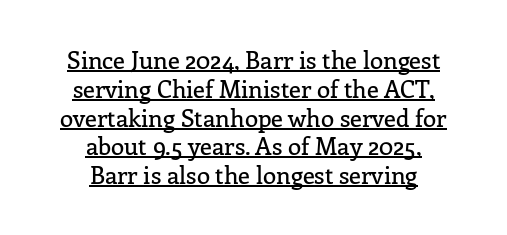
Q: Is the text italic (slanted)? A: No, it is upright.
Q: Is the text underlined? A: Yes.
Q: How is the paragraph aligned? A: Centered.
Q: Is the spacing between letters normal or unusually wide? A: Normal.
